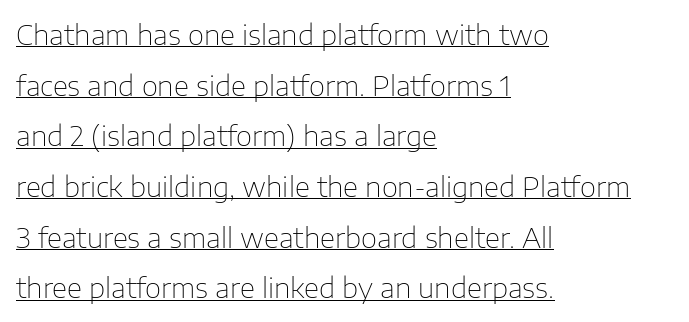
The image shows 28 px thin sans-serif type, upright; set left-aligned, line spacing 1.81x, normal letter spacing, underlined; low stroke contrast and a medium x-height.
